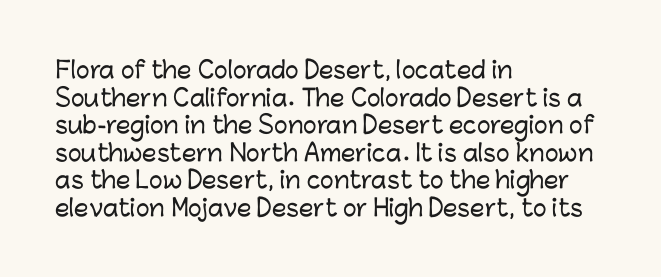
The image shows 23 px text type, upright; set left-aligned, line spacing 1.2x, normal letter spacing, not underlined.
